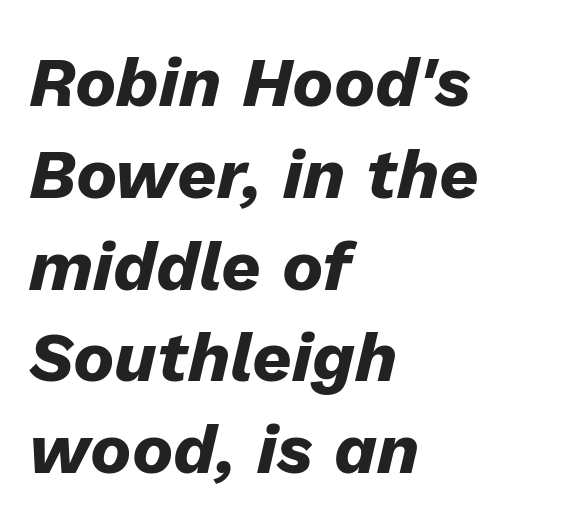
As a designer I'd log this as weight 700, bold. The line texture is even and compact thanks to regular tracking. Alignment: flush left. Note the varied advance widths — an 'i' is clearly narrower than an 'm'. This block has exactly the height ordinary leading produces. The letters are slanted; this is an italic face.
